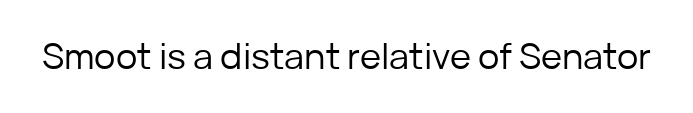
Q: Is the text bold? A: No.
Q: Is the text italic (slanted)? A: No, it is upright.
Q: Is the typeface a serif or a sans-serif typeface? A: Sans-serif.
Q: Is the text underlined? A: No.
Q: Is the spacing between letters normal or unusually wide? A: Normal.
Q: Width (condensed, normal, or wide)? A: Normal.
Q: Stroke contrast? A: Low.
Q: x-height? A: Medium.
Q: Monospaced? A: No.
